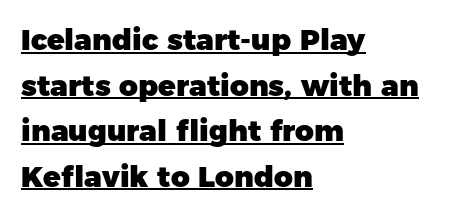
{"serif": "no", "italic": "no", "bold": "yes", "weight": "heavy", "width": "normal", "stroke_contrast": "low", "x_height": "medium", "monospaced": "no", "underline": "yes", "align": "left", "line_spacing": "normal", "line_spacing_ratio": 1.57, "letter_spacing": "normal", "letter_spacing_em": 0.0, "glyph_px": 29}
